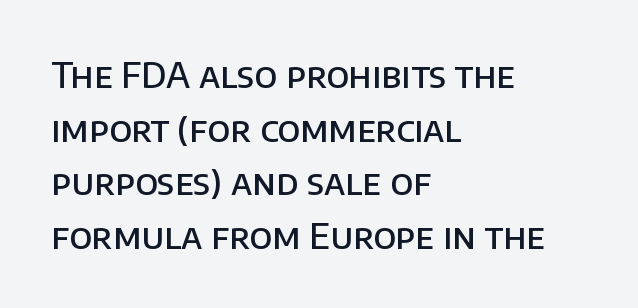
The image shows 35 px semibold sans-serif type, upright; set left-aligned, normal line spacing (1.53x), normal letter spacing, not underlined; low stroke contrast and a large x-height.
